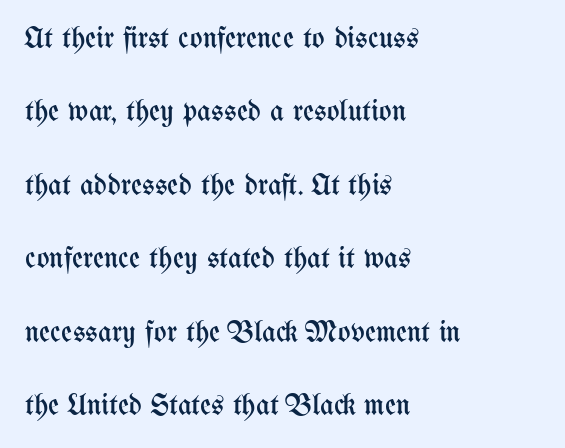
A typesetter would mark this as roman, not italic. Horizontal bands of white between lines are thick stripes. Caption: face not bold, strokes unweighted. One-word summary of the alignment: left. Does extra space separate the letters? No, they use regular spacing.
